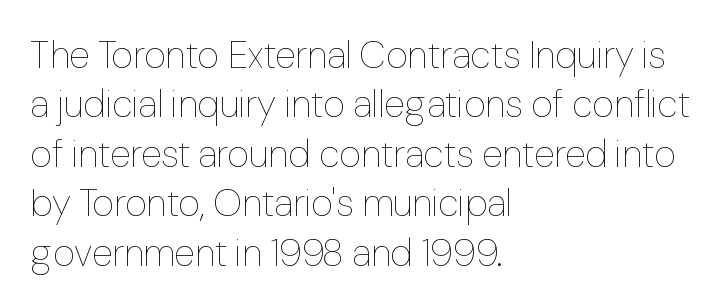
Casual observation: everything's shoved over to the left. Each new line begins a customary step beneath the previous one. The face used here is proportionally spaced, like ordinary book or web type. There is no visible air inserted between adjacent glyphs. The font is comparable to plain body text, perhaps lighter. The zone under the glyphs is completely vacant.
